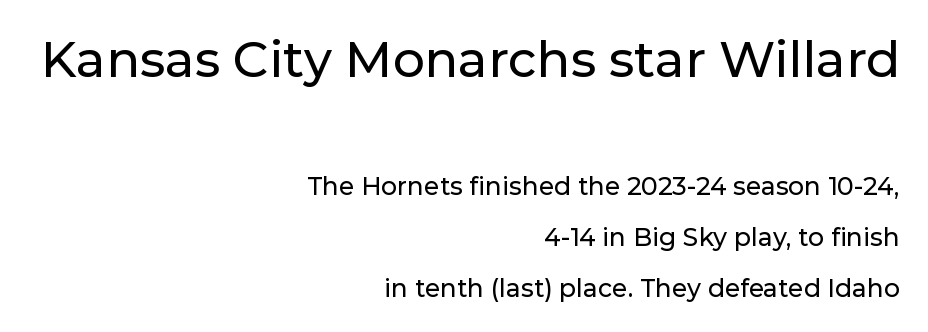
{"serif": "no", "italic": "no", "width": "normal", "stroke_contrast": "low", "x_height": "medium", "monospaced": "no", "underline": "no", "align": "right", "line_spacing": "loose", "line_spacing_ratio": 2.04, "letter_spacing": "normal", "letter_spacing_em": 0.0, "larger_block": "first", "size_ratio": 2.0, "glyph_px": 50}
